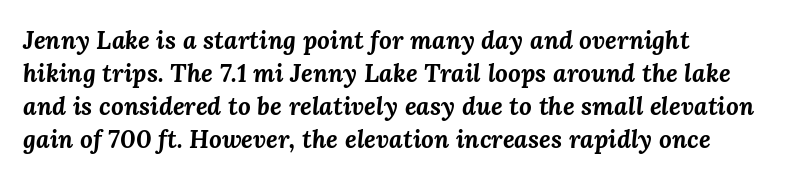
Q: Is the text bold? A: Yes.
Q: Is the text italic (slanted)? A: Yes, it leans right by about 3 degrees.
Q: Is the text underlined? A: No.
Q: How is the paragraph aligned? A: Left-aligned.
Q: Is the spacing between letters normal or unusually wide? A: Normal.
Q: Is the spacing between lines tight, normal or loose? A: Normal.
